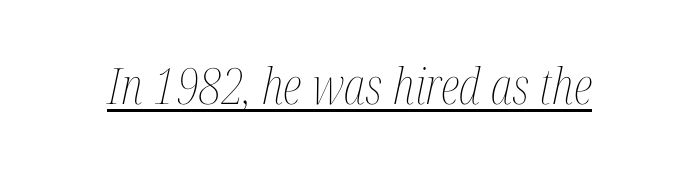
Stem width sits at or under what a default text font uses. Do the characters align in a grid? No, the font is proportional. The rendered words wear a rule along their underside. Short note: letters normally spaced.
